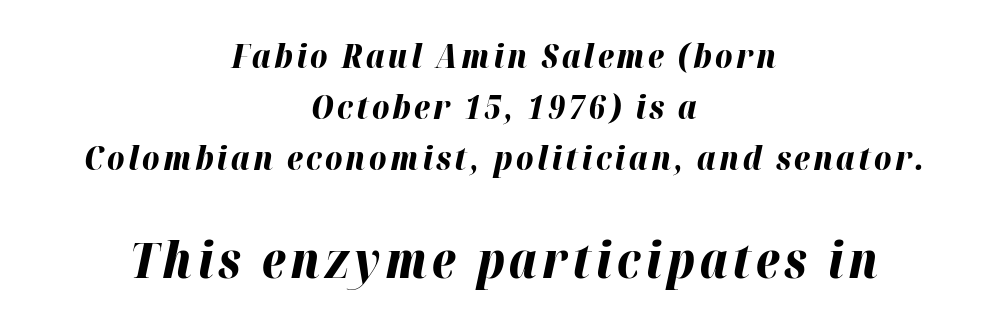
{"italic": "yes", "lean": "right", "slant_degrees": 12, "bold": "yes", "weight": "bold", "width": "normal", "stroke_contrast": "high", "x_height": "medium", "monospaced": "no", "underline": "no", "align": "center", "line_spacing": "normal", "line_spacing_ratio": 1.55, "larger_block": "second", "size_ratio": 1.48, "glyph_px": 49}
